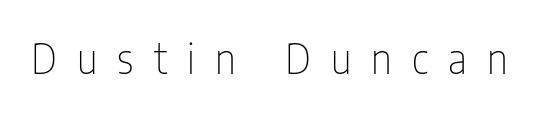
Q: Is the text bold? A: No.
Q: Is the text italic (slanted)? A: No, it is upright.
Q: Is the typeface a serif or a sans-serif typeface? A: Sans-serif.
Q: Is the text underlined? A: No.
Q: Is the spacing between letters normal or unusually wide? A: Unusually wide.
Q: Width (condensed, normal, or wide)? A: Condensed.
Q: Stroke contrast? A: Low.
Q: x-height? A: Medium.
Q: Monospaced? A: No.
